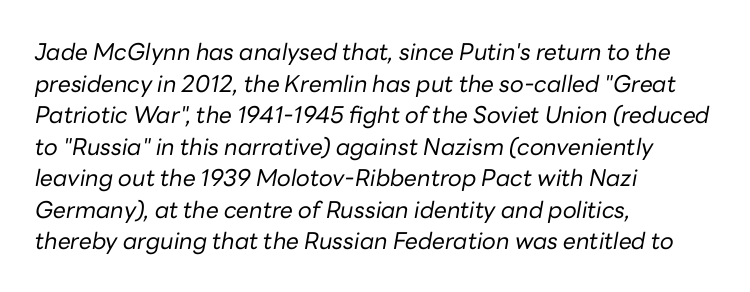
{"italic": "yes", "lean": "right", "slant_degrees": 10, "bold": "no", "underline": "no", "align": "left", "line_spacing": "normal", "line_spacing_ratio": 1.37, "letter_spacing": "normal", "letter_spacing_em": 0.0, "glyph_px": 23}
